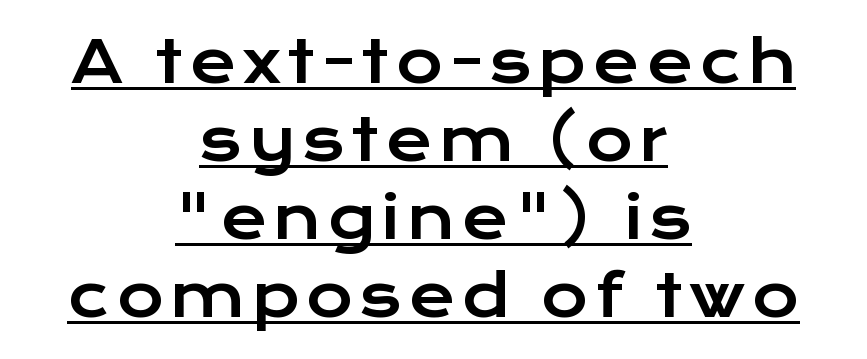
{"serif": "no", "italic": "no", "width": "wide", "stroke_contrast": "low", "x_height": "medium", "monospaced": "no", "underline": "yes", "align": "center", "line_spacing": "normal", "line_spacing_ratio": 1.37, "glyph_px": 57}
